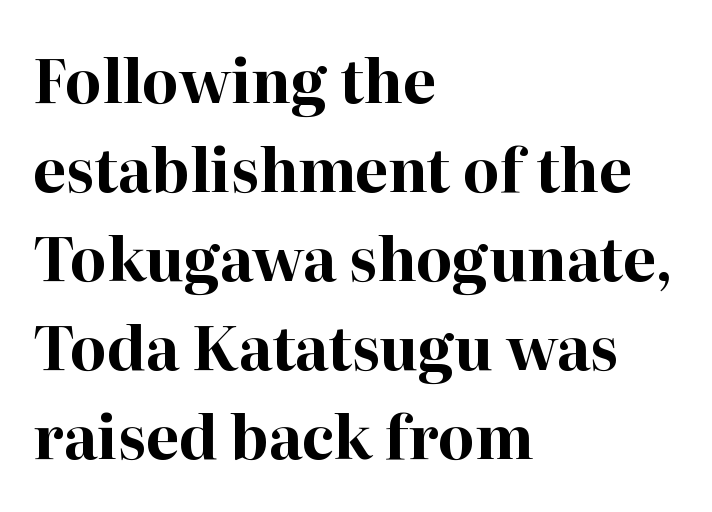
The image shows 59 px bold serif type, upright; set left-aligned, normal line spacing (1.51x), normal letter spacing, not underlined; high stroke contrast and a medium x-height.
